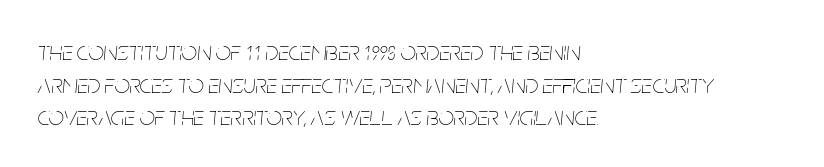
Q: Is the text bold? A: No.
Q: Is the text italic (slanted)? A: Yes, it leans right by about 5 degrees.
Q: Is the text underlined? A: No.
Q: How is the paragraph aligned? A: Left-aligned.
Q: Is the spacing between letters normal or unusually wide? A: Normal.
